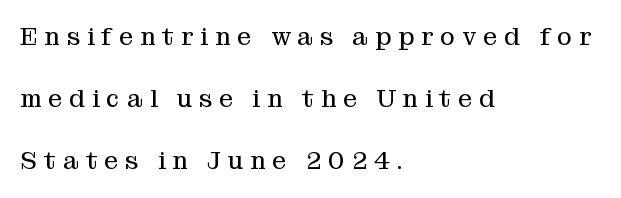
Designer's note — italics off, roman on. No heavy texture on the line: the type isn't bold. Only glyphs here, with clear space below each row. Every row of glyphs begins at an identical x-position on the left. You could only call the tracking loose — the letters float apart. The leading is generous, giving the passage an open texture.
